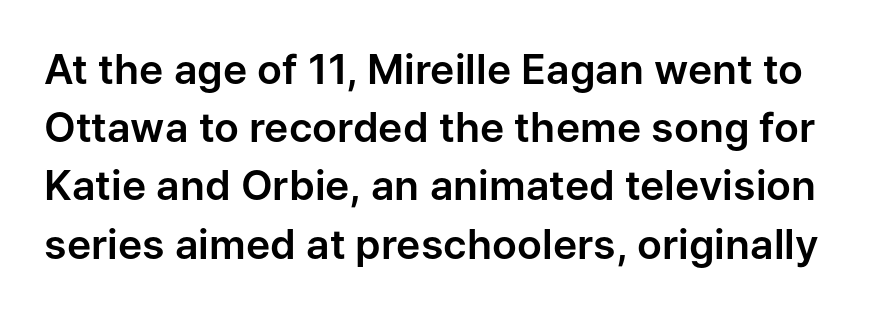
{"serif": "no", "italic": "no", "width": "normal", "stroke_contrast": "low", "x_height": "medium", "monospaced": "no", "underline": "no", "line_spacing": "normal", "line_spacing_ratio": 1.42, "letter_spacing": "normal", "letter_spacing_em": 0.0, "glyph_px": 41}
